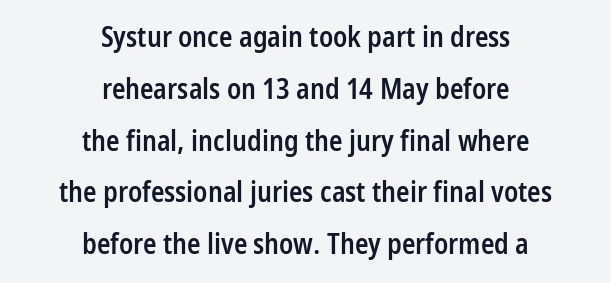
Q: Is the text bold? A: Semi-bold.
Q: Is the text italic (slanted)? A: No, it is upright.
Q: Is the typeface a serif or a sans-serif typeface? A: Sans-serif.
Q: Is the text underlined? A: No.
Q: How is the paragraph aligned? A: Centered.
Q: Is the spacing between letters normal or unusually wide? A: Normal.
Q: Width (condensed, normal, or wide)? A: Condensed.
Q: Stroke contrast? A: Low.
Q: x-height? A: Medium.
Q: Monospaced? A: No.
